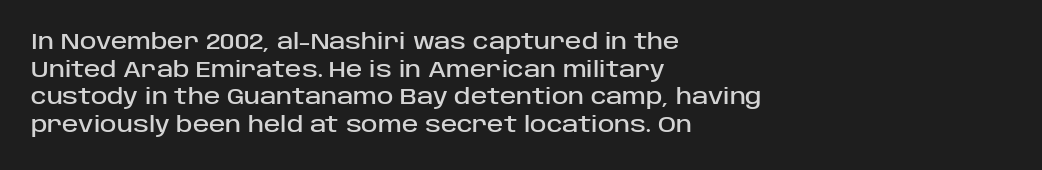
The image shows 22 px text type, upright; set left-aligned, normal line spacing (1.26x), normal letter spacing, not underlined.
